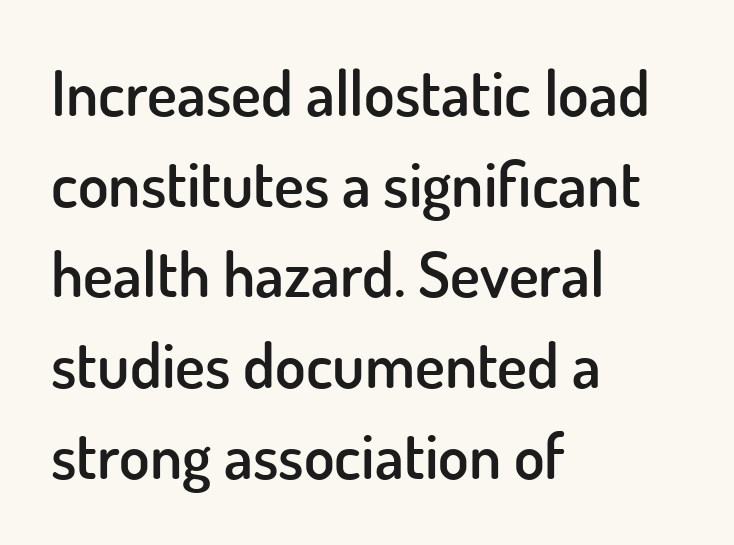
The image shows 63 px semibold sans-serif type, upright; set left-aligned, normal line spacing (1.44x), normal letter spacing, not underlined; low stroke contrast and a small x-height.
